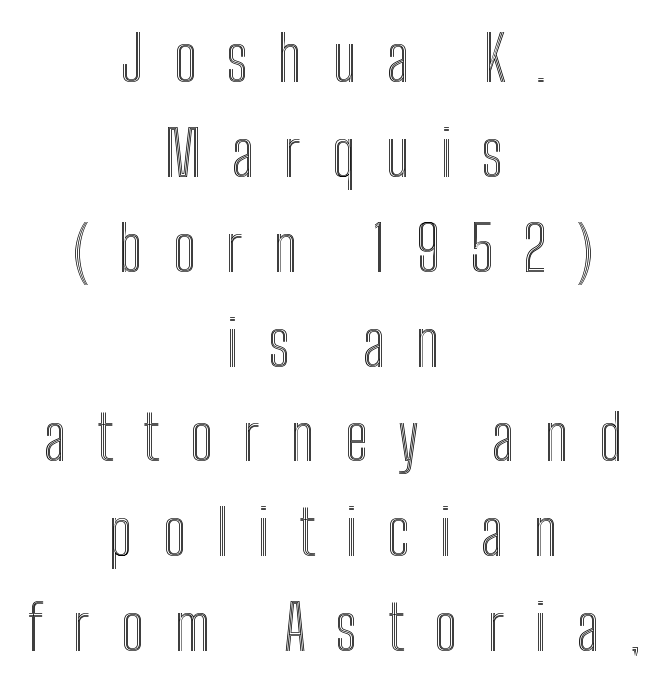
Q: Is the text italic (slanted)? A: No, it is upright.
Q: Is the text underlined? A: No.
Q: How is the paragraph aligned? A: Centered.
Q: Is the spacing between letters normal or unusually wide? A: Unusually wide.
Q: Is the spacing between lines tight, normal or loose? A: Normal.
Q: Width (condensed, normal, or wide)? A: Condensed.
Q: x-height? A: Medium.
Q: Monospaced? A: No.
